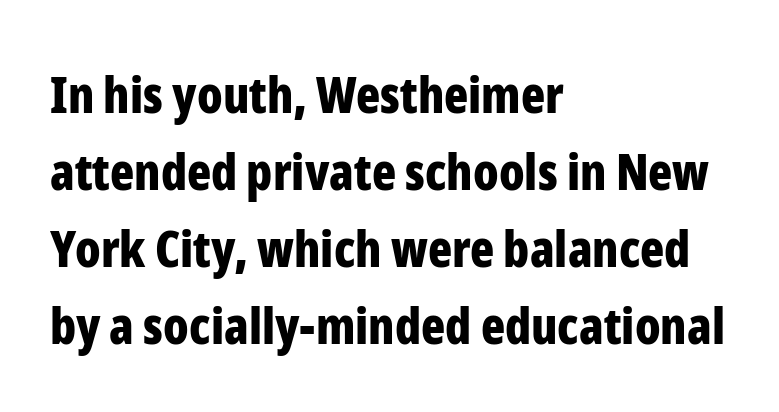
{"serif": "no", "italic": "no", "bold": "yes", "weight": "bold", "width": "condensed", "stroke_contrast": "low", "x_height": "medium", "monospaced": "no", "underline": "no", "align": "left", "line_spacing": "normal", "line_spacing_ratio": 1.54, "letter_spacing": "normal", "letter_spacing_em": 0.0, "glyph_px": 50}
